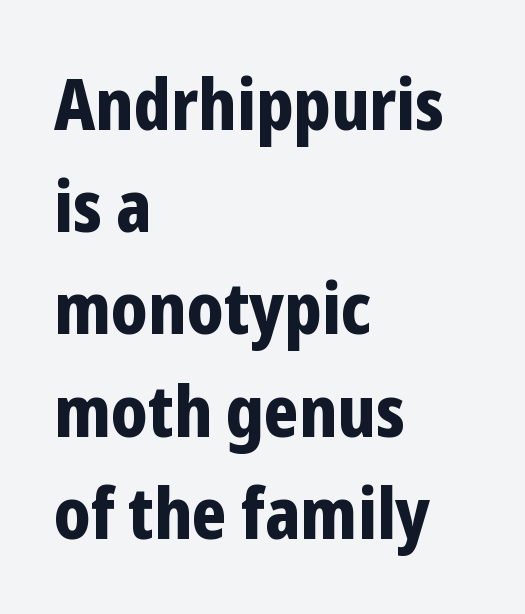
Q: Is the text bold? A: Yes.
Q: Is the text italic (slanted)? A: No, it is upright.
Q: Is the typeface a serif or a sans-serif typeface? A: Sans-serif.
Q: Is the text underlined? A: No.
Q: How is the paragraph aligned? A: Left-aligned.
Q: Is the spacing between letters normal or unusually wide? A: Normal.
Q: Is the spacing between lines tight, normal or loose? A: Normal.
Q: Width (condensed, normal, or wide)? A: Condensed.
Q: Stroke contrast? A: Low.
Q: x-height? A: Medium.
Q: Monospaced? A: No.
